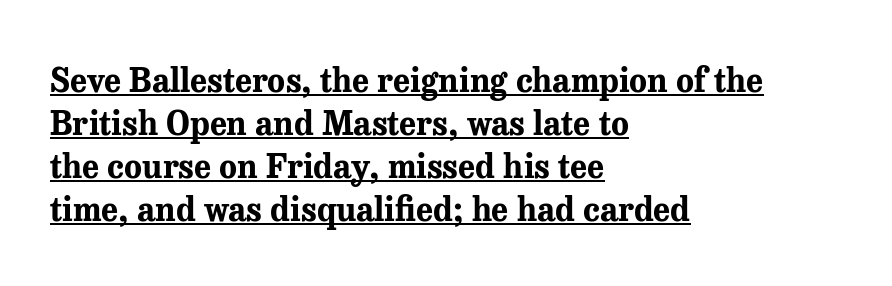
The line texture is even and compact thanks to regular tracking. Teacher's note: observe the even left margin — that is flush-left alignment. The face used here is proportionally spaced, like ordinary book or web type. A baseline rule has been typeset under these characters. The leading is moderate, giving the passage an even texture. You'd pick this weight for a headline — it's a proper bold.
